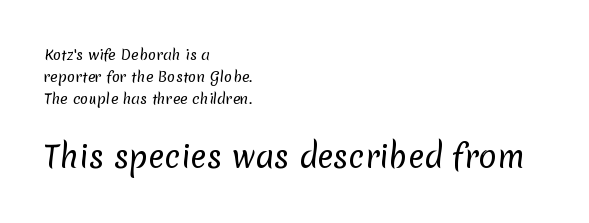
Q: Is the text bold? A: No.
Q: Is the typeface a serif or a sans-serif typeface? A: Sans-serif.
Q: Is the text underlined? A: No.
Q: How is the paragraph aligned? A: Left-aligned.
Q: Is the spacing between letters normal or unusually wide? A: Normal.
Q: Is the spacing between lines tight, normal or loose? A: Normal.
Q: Which block of text is set in a larger size, the first (top) or the second (bottom)? A: The second (bottom) one.
Q: Width (condensed, normal, or wide)? A: Normal.
Q: Stroke contrast? A: Low.
Q: x-height? A: Medium.
Q: Monospaced? A: No.
